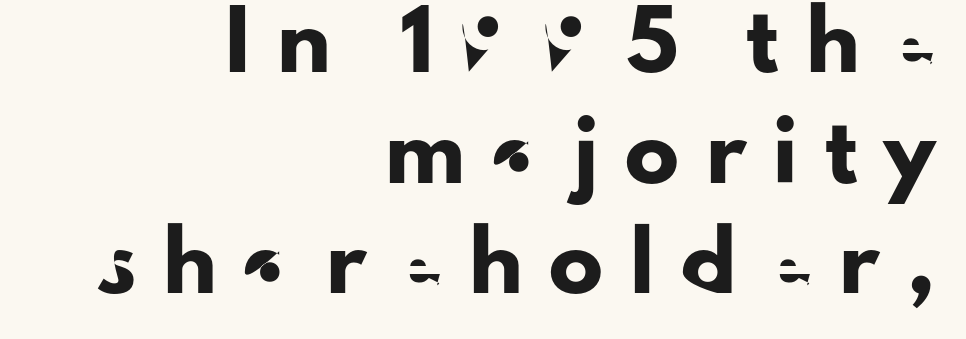
{"serif": "no", "italic": "no", "width": "normal", "stroke_contrast": "low", "x_height": "small", "monospaced": "no", "underline": "no", "align": "right", "line_spacing": "loose", "line_spacing_ratio": 2.05, "letter_spacing": "wide", "letter_spacing_em": 0.5, "glyph_px": 54}
